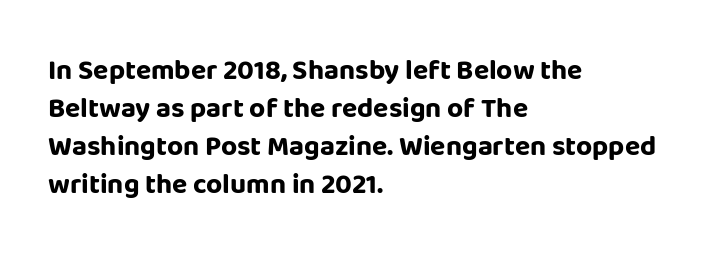
Q: Is the text bold? A: Yes.
Q: Is the text italic (slanted)? A: No, it is upright.
Q: Is the typeface a serif or a sans-serif typeface? A: Sans-serif.
Q: Is the text underlined? A: No.
Q: How is the paragraph aligned? A: Left-aligned.
Q: Is the spacing between letters normal or unusually wide? A: Normal.
Q: Is the spacing between lines tight, normal or loose? A: Normal.
Q: Width (condensed, normal, or wide)? A: Normal.
Q: Stroke contrast? A: Low.
Q: x-height? A: Large.
Q: Monospaced? A: No.
